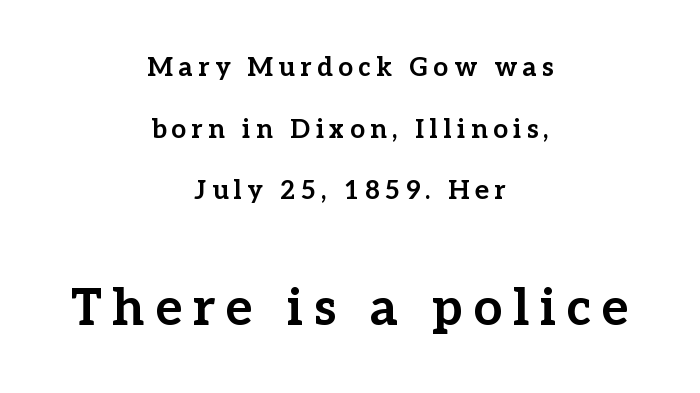
Classification — serif. Is the block centered? Yes — each line is placed symmetrically about the middle. Plain, unruled lines of type. A dark, heavy texture on the line: the type is bold. Honestly, the letter spacing is so wide it's the main thing you notice.
